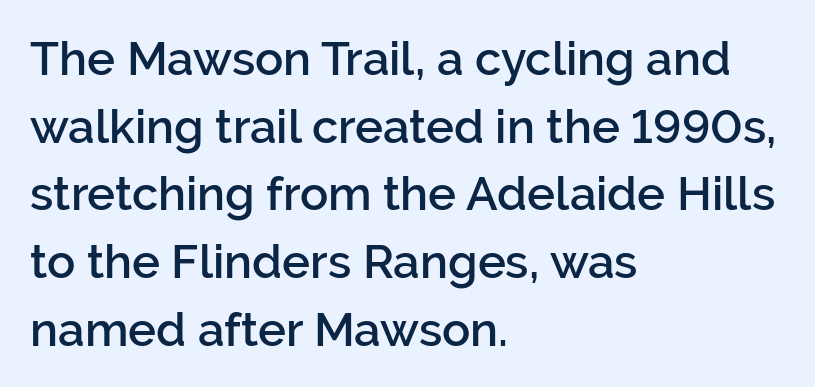
The image shows 47 px semibold sans-serif type, upright; set left-aligned, normal line spacing (1.44x), normal letter spacing, not underlined; low stroke contrast and a medium x-height.
